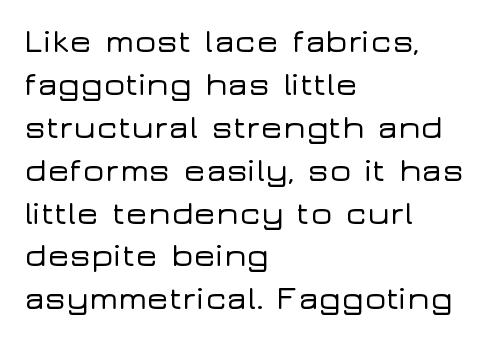
{"serif": "no", "italic": "no", "width": "wide", "stroke_contrast": "low", "x_height": "medium", "monospaced": "no", "underline": "no", "align": "left", "line_spacing": "normal", "line_spacing_ratio": 1.3, "letter_spacing": "normal", "letter_spacing_em": 0.0, "glyph_px": 33}
